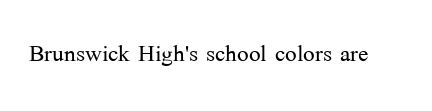
The image shows 31 px light serif type, upright; set normal letter spacing, not underlined; medium stroke contrast and a medium x-height.
